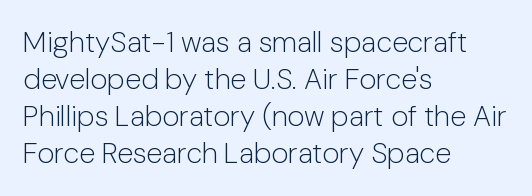
The setting favours the left margin, as ordinary paragraphs usually do. Is this a fixed-width face? No — the glyphs have proportional, varying widths. The space between consecutive lines is moderate. Each stroke keeps to a modest, everyday thickness or less. The text was rendered using a sans face with plain stroke endings.
